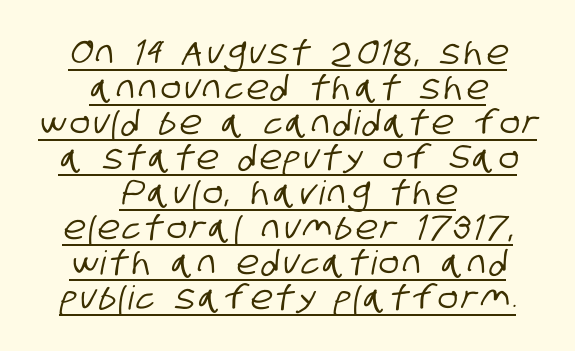
{"serif": "no", "width": "condensed", "stroke_contrast": "low", "x_height": "large", "monospaced": "no", "underline": "yes", "align": "center", "line_spacing": "tight", "line_spacing_ratio": 1.06, "glyph_px": 33}
